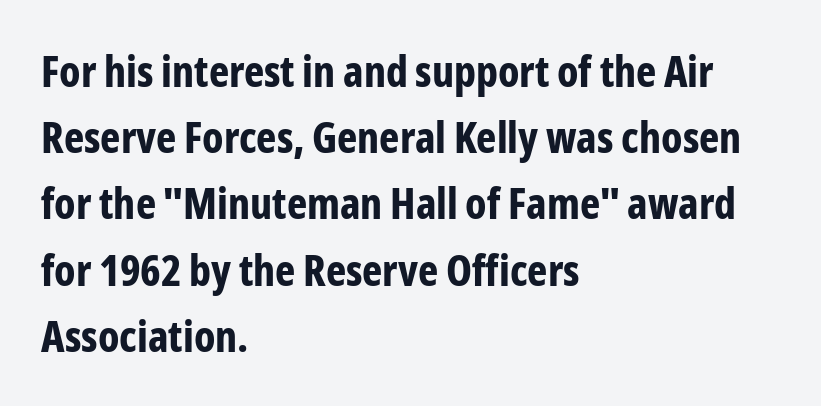
Caption: multi-line text, flush left, ragged right. Thick stems and heavy bowls — unmistakably bold. Rule under the text: the space is simply empty. Spacing between characters is what you'd get straight out of the box. Nothing sits at the stroke ends, so this counts as sans-serif.
